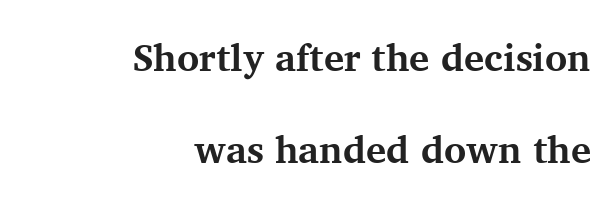
{"serif": "yes", "italic": "no", "bold": "yes", "weight": "bold", "width": "normal", "stroke_contrast": "medium", "x_height": "medium", "monospaced": "no", "underline": "no", "align": "right", "line_spacing": "loose", "line_spacing_ratio": 2.43, "letter_spacing": "normal", "letter_spacing_em": 0.0, "glyph_px": 38}
